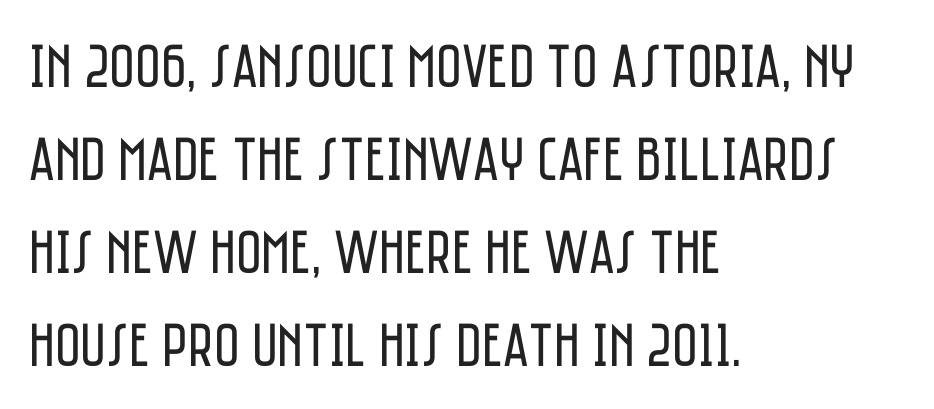
{"serif": "no", "italic": "no", "bold": "no", "weight": "regular", "width": "condensed", "stroke_contrast": "low", "x_height": "large", "monospaced": "no", "underline": "no", "align": "left", "line_spacing": "normal", "line_spacing_ratio": 1.5, "letter_spacing": "normal", "letter_spacing_em": 0.0, "glyph_px": 62}
